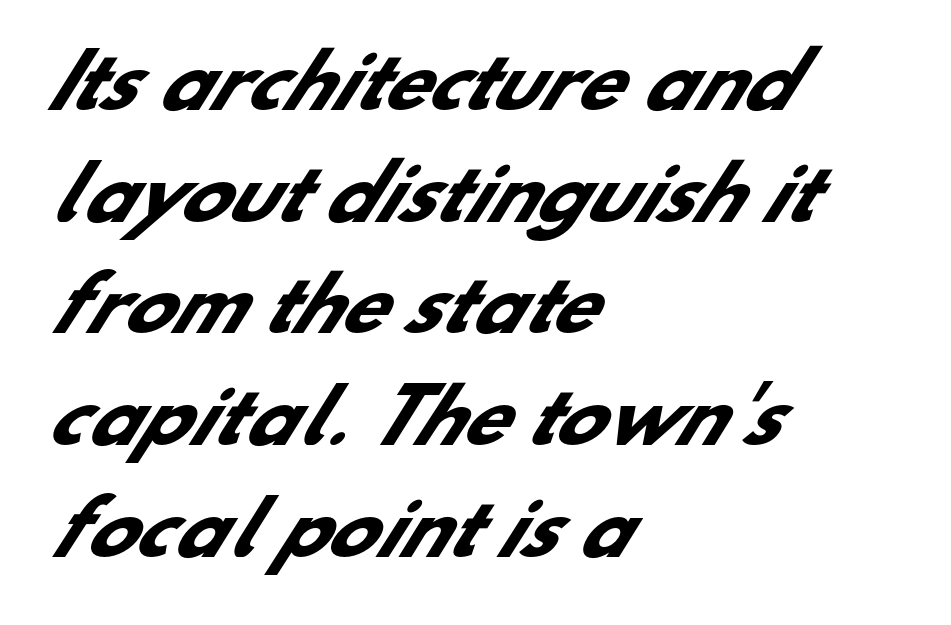
Q: Is the text bold? A: Yes.
Q: Is the typeface a serif or a sans-serif typeface? A: Sans-serif.
Q: Is the text underlined? A: No.
Q: How is the paragraph aligned? A: Left-aligned.
Q: Is the spacing between letters normal or unusually wide? A: Normal.
Q: Is the spacing between lines tight, normal or loose? A: Normal.
Q: Width (condensed, normal, or wide)? A: Normal.
Q: Stroke contrast? A: Low.
Q: x-height? A: Small.
Q: Monospaced? A: No.
